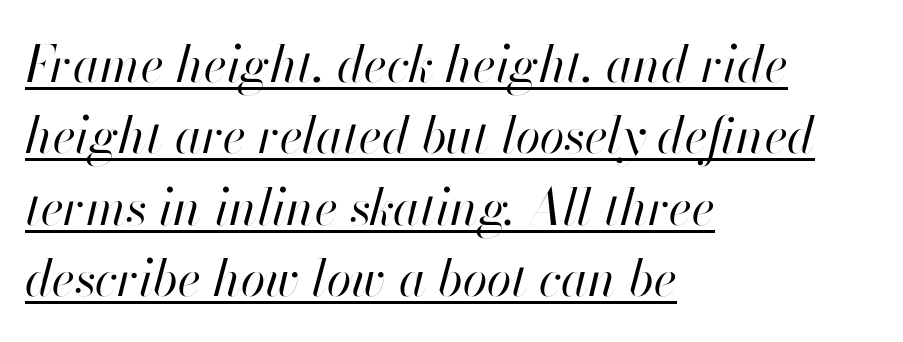
The image shows 50 px regular-weight type, italic (leaning right); set left-aligned, normal line spacing (1.43x), normal letter spacing, underlined; high stroke contrast and a small x-height.
